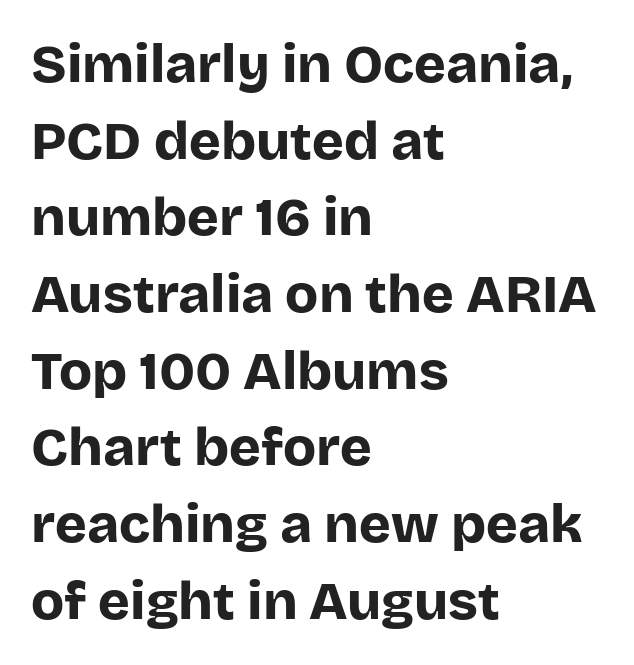
Typographic density is high because the face is bold. The space directly below the letters is spotless. Do the characters align in a grid? No, the font is proportional. How would I describe the line gaps? Plain and ordinary.
